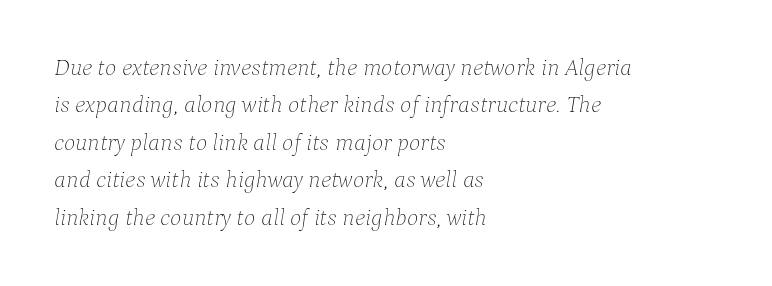
The image shows 24 px text type, italic (leaning right); set left-aligned, normal line spacing (1.56x), normal letter spacing, not underlined.
